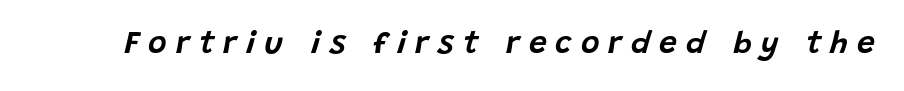
Q: Is the text italic (slanted)? A: Yes, it leans right by about 15 degrees.
Q: Is the text underlined? A: No.
Q: Is the spacing between letters normal or unusually wide? A: Unusually wide.
Q: Width (condensed, normal, or wide)? A: Normal.
Q: Stroke contrast? A: Low.
Q: x-height? A: Large.
Q: Monospaced? A: No.
